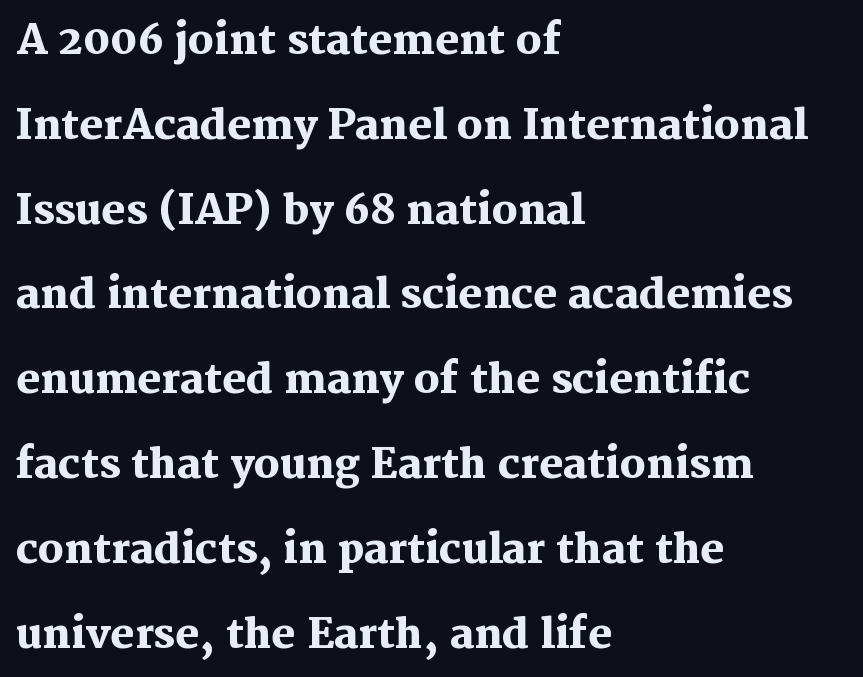
This sample is left-justified, so line endings fall wherever the words run out. The lettering stays uniformly vertical, giving the passage a roman look. Characters follow at the spacing the type designer built in. Is the type bold? Yes — the strokes are clearly thick and heavy.
